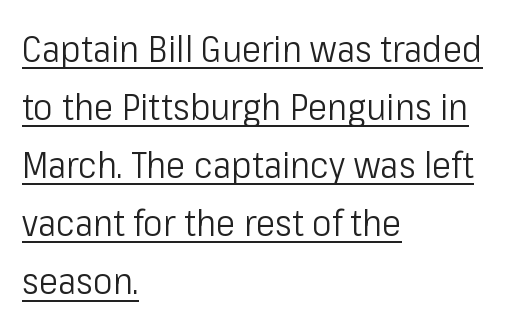
Q: Is the text bold? A: No.
Q: Is the text italic (slanted)? A: No, it is upright.
Q: Is the typeface a serif or a sans-serif typeface? A: Sans-serif.
Q: Is the text underlined? A: Yes.
Q: How is the paragraph aligned? A: Left-aligned.
Q: Is the spacing between letters normal or unusually wide? A: Normal.
Q: Is the spacing between lines tight, normal or loose? A: Normal.
Q: Width (condensed, normal, or wide)? A: Condensed.
Q: Stroke contrast? A: Low.
Q: x-height? A: Medium.
Q: Monospaced? A: No.
